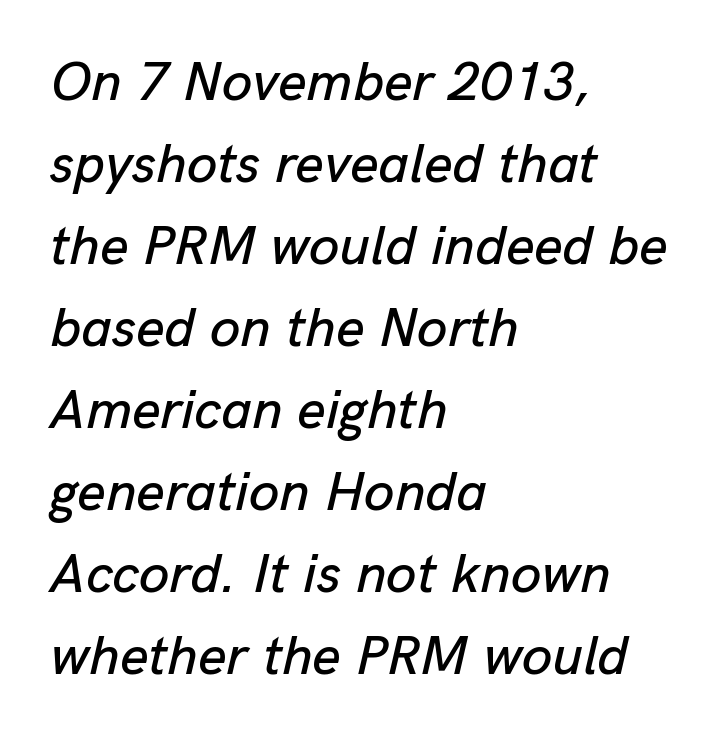
Q: Is the text italic (slanted)? A: Yes, it leans right by about 13 degrees.
Q: Is the text underlined? A: No.
Q: How is the paragraph aligned? A: Left-aligned.
Q: Is the spacing between letters normal or unusually wide? A: Normal.
Q: Is the spacing between lines tight, normal or loose? A: Normal.
Q: Width (condensed, normal, or wide)? A: Normal.
Q: Stroke contrast? A: Low.
Q: x-height? A: Medium.
Q: Monospaced? A: No.
